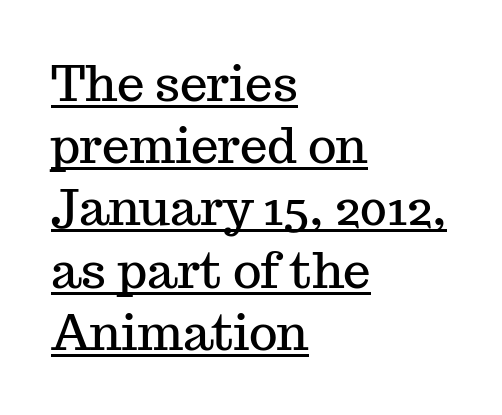
The image shows 49 px serif type, upright; set left-aligned, normal line spacing (1.27x), normal letter spacing, underlined; medium stroke contrast and a medium x-height.
